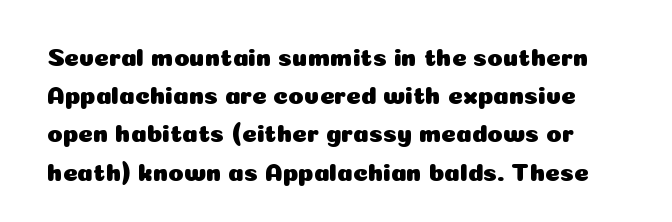
Q: Is the text italic (slanted)? A: No, it is upright.
Q: Is the text underlined? A: No.
Q: Is the spacing between letters normal or unusually wide? A: Normal.
Q: Is the spacing between lines tight, normal or loose? A: Normal.
